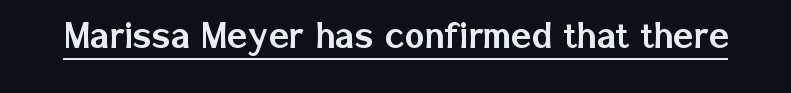
Decoration check: the copy is underlined. Tracking value appears to be zero — textbook default spacing. This sample has the flowing, uneven cadence of proportional lettering. It's the straight-up-and-down kind of type. The letters carry no serifs — their stems end cleanly without finishing strokes.
